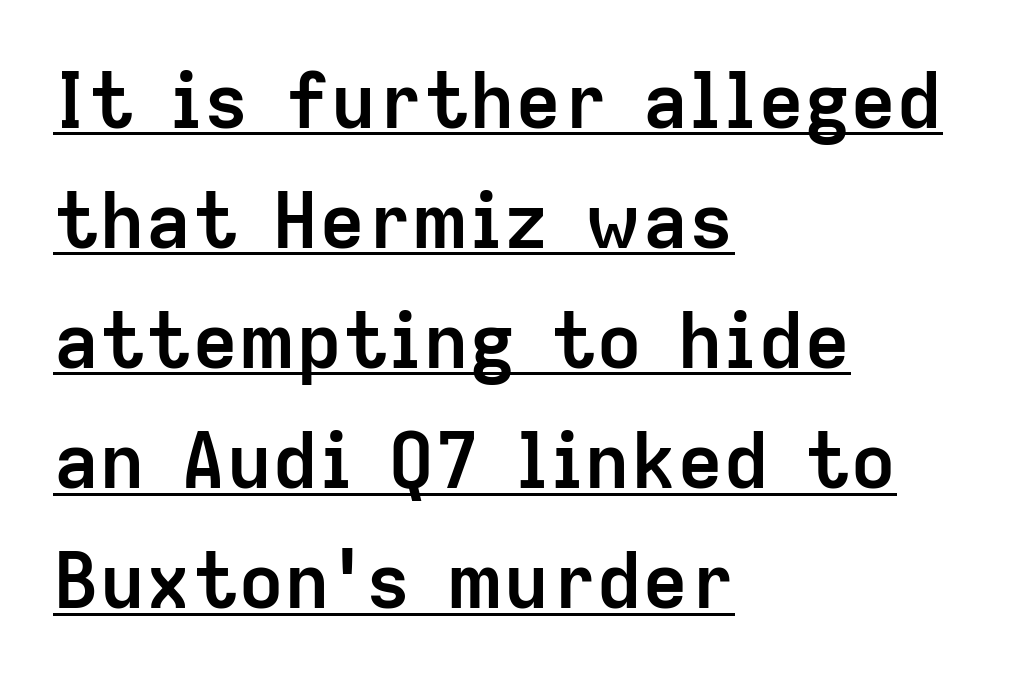
The image shows 77 px semibold sans-serif type, upright; set left-aligned, normal line spacing (1.56x), normal letter spacing, underlined; low stroke contrast and a medium x-height.
